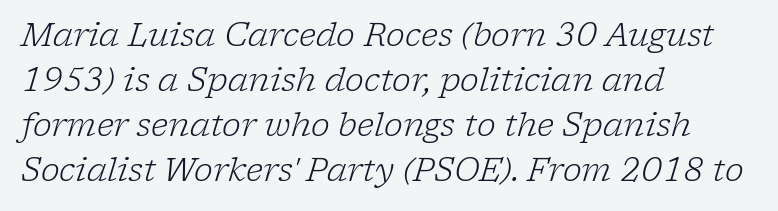
{"serif": "yes", "italic": "yes", "lean": "right", "slant_degrees": 17, "bold": "no", "weight": "light", "width": "normal", "stroke_contrast": "low", "x_height": "medium", "monospaced": "no", "underline": "no", "align": "left", "line_spacing": "normal", "line_spacing_ratio": 1.41, "letter_spacing": "normal", "letter_spacing_em": 0.0, "glyph_px": 32}
